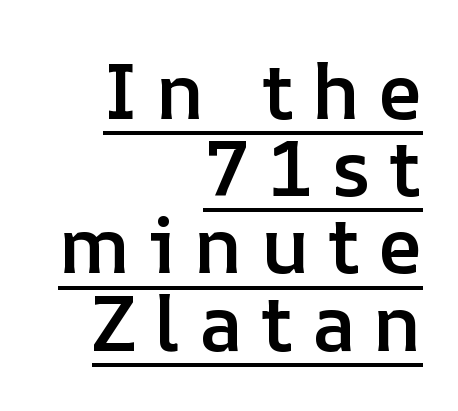
{"italic": "no", "bold": "semi", "weight": "semibold", "width": "normal", "stroke_contrast": "low", "x_height": "medium", "monospaced": "no", "underline": "yes", "align": "right", "line_spacing": "tight", "line_spacing_ratio": 0.99, "letter_spacing": "wide", "letter_spacing_em": 0.23, "glyph_px": 78}
